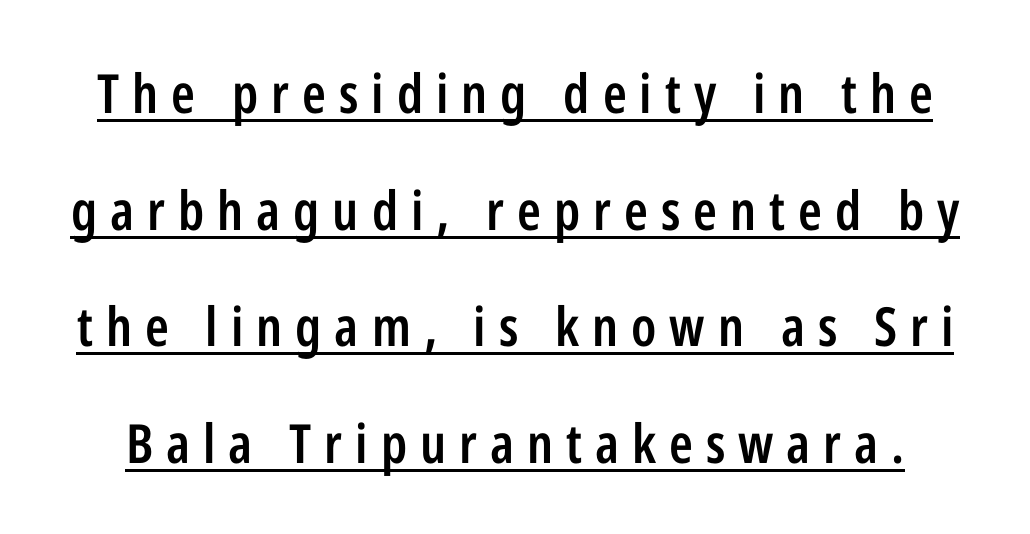
Q: Is the text bold? A: Semi-bold.
Q: Is the text italic (slanted)? A: No, it is upright.
Q: Is the typeface a serif or a sans-serif typeface? A: Sans-serif.
Q: Is the text underlined? A: Yes.
Q: Is the spacing between letters normal or unusually wide? A: Unusually wide.
Q: Is the spacing between lines tight, normal or loose? A: Loose.
Q: Width (condensed, normal, or wide)? A: Condensed.
Q: Stroke contrast? A: Low.
Q: x-height? A: Medium.
Q: Monospaced? A: No.
